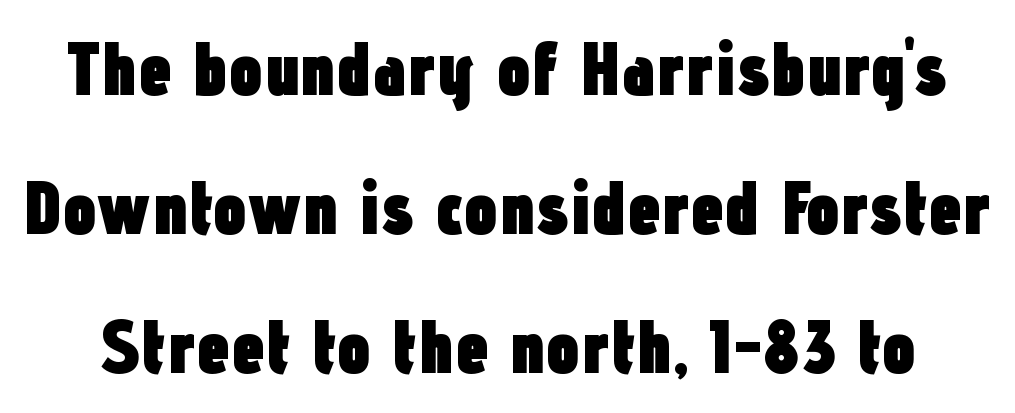
Q: Is the text bold? A: Yes.
Q: Is the text italic (slanted)? A: No, it is upright.
Q: Is the typeface a serif or a sans-serif typeface? A: Sans-serif.
Q: Is the text underlined? A: No.
Q: Is the spacing between letters normal or unusually wide? A: Normal.
Q: Width (condensed, normal, or wide)? A: Condensed.
Q: Stroke contrast? A: Low.
Q: x-height? A: Medium.
Q: Monospaced? A: No.
